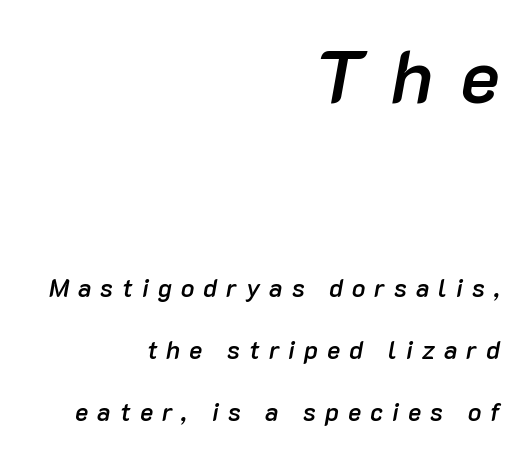
{"italic": "yes", "lean": "right", "slant_degrees": 10, "bold": "semi", "weight": "semibold", "width": "normal", "stroke_contrast": "low", "x_height": "medium", "monospaced": "no", "underline": "no", "align": "right", "line_spacing": "loose", "line_spacing_ratio": 2.48, "letter_spacing": "wide", "letter_spacing_em": 0.36, "larger_block": "first", "size_ratio": 3.0, "glyph_px": 75}
